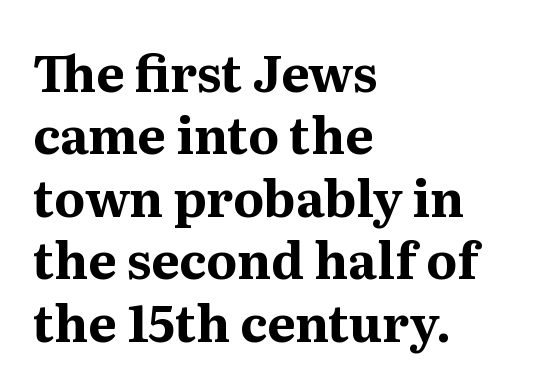
Vertical strokes here are truly vertical. Its strokes are broad and dark, the hallmark of bold type. The rendering keeps characters at their native spacing. The characters display serif detailing at their extremities. Spacing verdict: proportional, widths tailored to each character.
